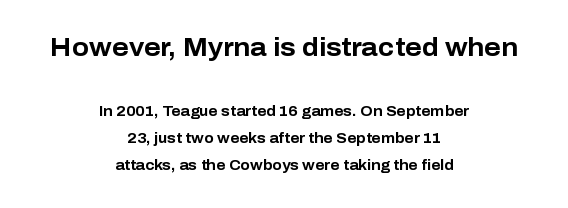
Q: Is the text bold? A: Yes.
Q: Is the text italic (slanted)? A: No, it is upright.
Q: Is the text underlined? A: No.
Q: How is the paragraph aligned? A: Centered.
Q: Is the spacing between letters normal or unusually wide? A: Normal.
Q: Is the spacing between lines tight, normal or loose? A: Loose.
Q: Which block of text is set in a larger size, the first (top) or the second (bottom)? A: The first (top) one.
